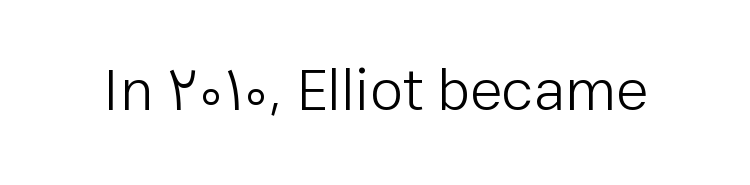
The image shows 60 px light sans-serif type, upright; set normal letter spacing, not underlined; low stroke contrast and a medium x-height.
